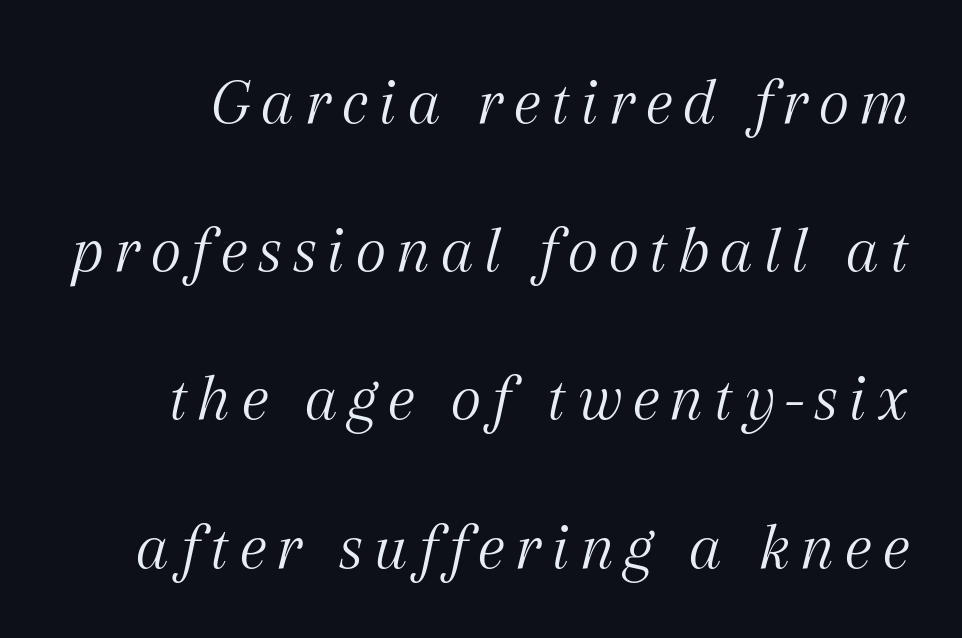
Q: Is the text bold? A: No.
Q: Is the text italic (slanted)? A: Yes, it leans right by about 12 degrees.
Q: Is the typeface a serif or a sans-serif typeface? A: Serif.
Q: Is the text underlined? A: No.
Q: Is the spacing between lines tight, normal or loose? A: Loose.
Q: Width (condensed, normal, or wide)? A: Normal.
Q: Stroke contrast? A: Medium.
Q: x-height? A: Medium.
Q: Monospaced? A: No.
